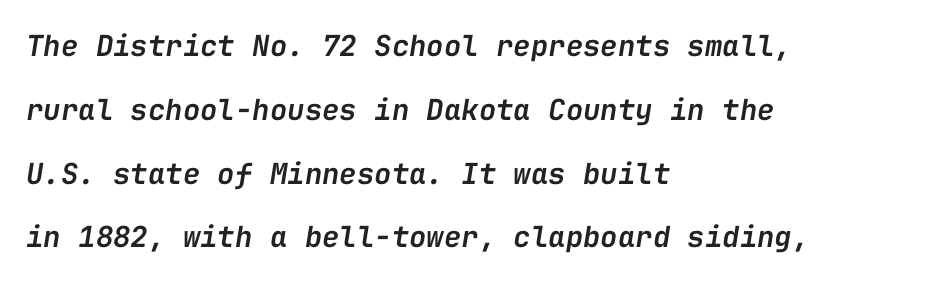
Q: Is the text bold? A: Semi-bold.
Q: Is the text italic (slanted)? A: Yes, it leans right by about 9 degrees.
Q: Is the text underlined? A: No.
Q: How is the paragraph aligned? A: Left-aligned.
Q: Is the spacing between letters normal or unusually wide? A: Normal.
Q: Is the spacing between lines tight, normal or loose? A: Loose.
Q: Width (condensed, normal, or wide)? A: Normal.
Q: Stroke contrast? A: Low.
Q: x-height? A: Medium.
Q: Monospaced? A: Yes.
